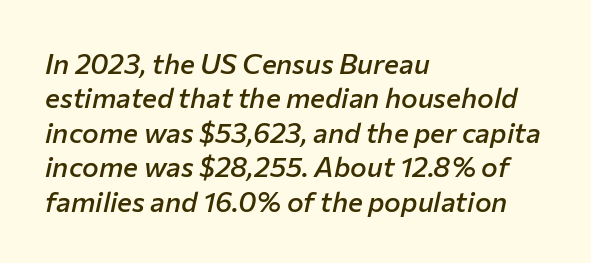
The image shows 28 px semibold type, italic (leaning right); set left-aligned, line spacing 1.23x, normal letter spacing, not underlined; low stroke contrast and a medium x-height.
